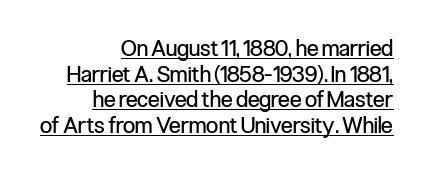
Q: Is the text bold? A: No.
Q: Is the text italic (slanted)? A: No, it is upright.
Q: Is the text underlined? A: Yes.
Q: How is the paragraph aligned? A: Right-aligned.
Q: Is the spacing between letters normal or unusually wide? A: Normal.
